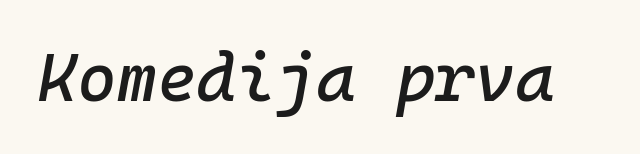
The image shows 68 px text type, italic (leaning right), monospaced; set normal letter spacing, not underlined; low stroke contrast and a medium x-height.
